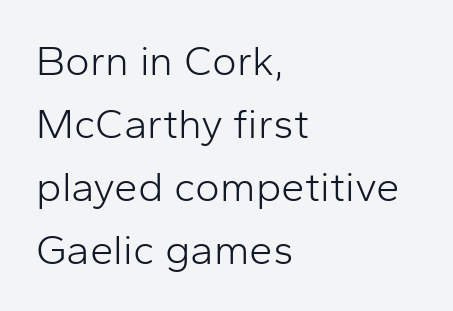
The image shows 42 px light sans-serif type, upright; set left-aligned, normal line spacing (1.5x), normal letter spacing, not underlined; low stroke contrast and a medium x-height.
